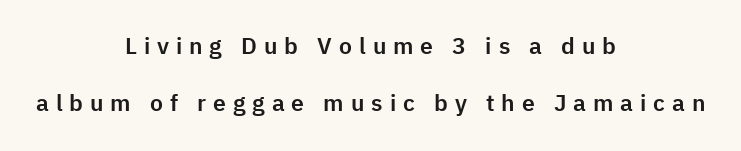
Q: Is the text italic (slanted)? A: No, it is upright.
Q: Is the text underlined? A: No.
Q: How is the paragraph aligned? A: Centered.
Q: Is the spacing between letters normal or unusually wide? A: Unusually wide.
Q: Is the spacing between lines tight, normal or loose? A: Loose.
